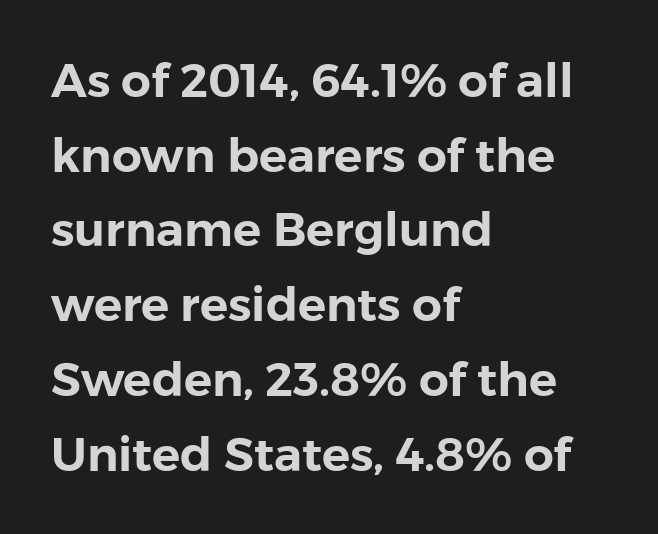
Q: Is the text italic (slanted)? A: No, it is upright.
Q: Is the typeface a serif or a sans-serif typeface? A: Sans-serif.
Q: Is the text underlined? A: No.
Q: How is the paragraph aligned? A: Left-aligned.
Q: Is the spacing between letters normal or unusually wide? A: Normal.
Q: Is the spacing between lines tight, normal or loose? A: Normal.
Q: Width (condensed, normal, or wide)? A: Normal.
Q: Stroke contrast? A: Low.
Q: x-height? A: Medium.
Q: Monospaced? A: No.
